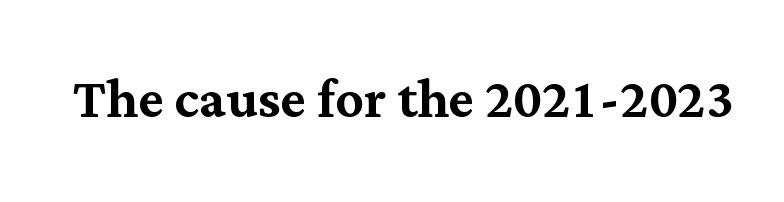
{"serif": "yes", "italic": "no", "width": "normal", "stroke_contrast": "medium", "x_height": "medium", "monospaced": "no", "underline": "no", "letter_spacing": "normal", "letter_spacing_em": 0.0, "glyph_px": 70}
